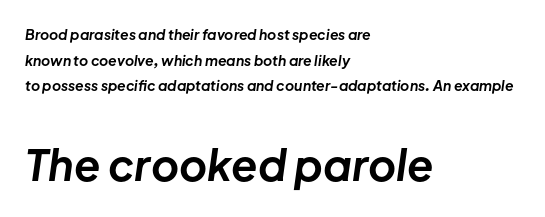
The image shows 43 px bold type, italic (leaning right); set left-aligned, line spacing 1.83x, normal letter spacing, not underlined; the second (bottom) block is 3.07x larger; low stroke contrast and a medium x-height.
